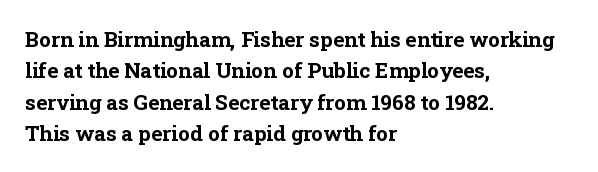
Q: Is the text bold? A: Yes.
Q: Is the text italic (slanted)? A: No, it is upright.
Q: Is the text underlined? A: No.
Q: How is the paragraph aligned? A: Left-aligned.
Q: Is the spacing between letters normal or unusually wide? A: Normal.
Q: Is the spacing between lines tight, normal or loose? A: Normal.
